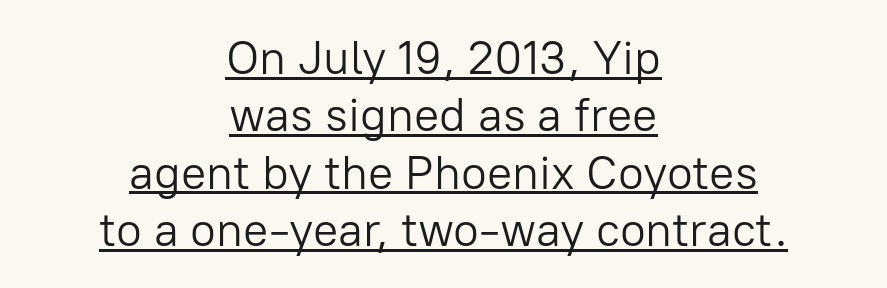
{"serif": "no", "italic": "no", "bold": "no", "weight": "light", "width": "normal", "stroke_contrast": "low", "x_height": "medium", "monospaced": "no", "underline": "yes", "align": "center", "line_spacing_ratio": 1.22, "letter_spacing": "normal", "letter_spacing_em": 0.0, "glyph_px": 47}
